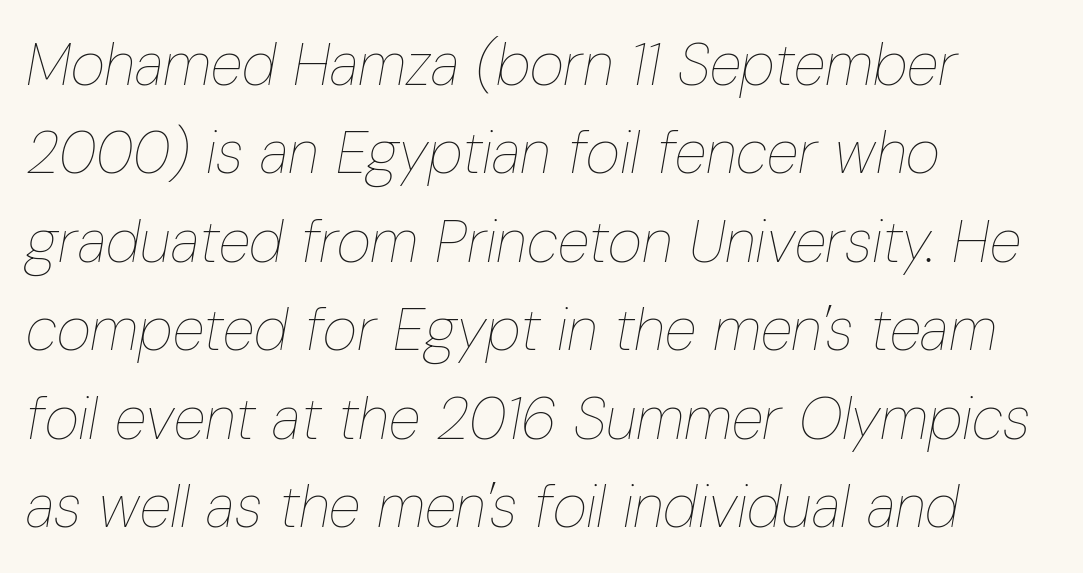
The letterforms sit at book weight or below. These lines keep a tight, regular rhythm from letter to letter. Compared with ordinary roman type, these characters are visibly tilted. Looks like regular typesetting: each glyph gets only the width it needs. Plain, unruled lines of type.
